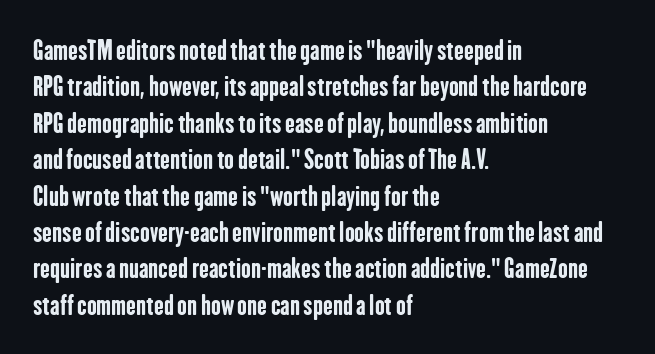
{"italic": "no", "bold": "yes", "underline": "no", "align": "left", "line_spacing": "normal", "line_spacing_ratio": 1.4, "letter_spacing": "normal", "letter_spacing_em": 0.0, "glyph_px": 26}
